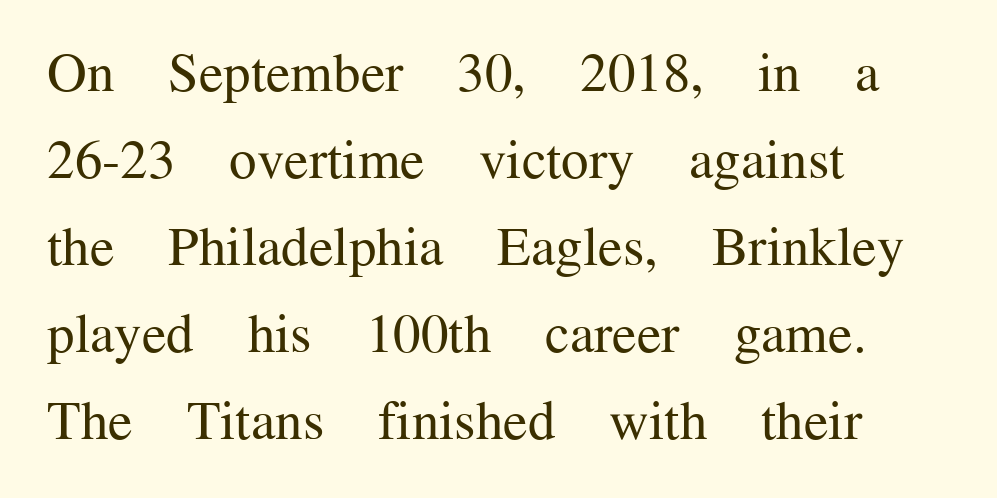
You could call the tracking neutral — neither tight nor loose. No italicization has been applied; the sample stays upright. Where is the straight margin? On the left. Beneath every word, the page is bare. What's the leading like? Ordinary, nothing unusual.
